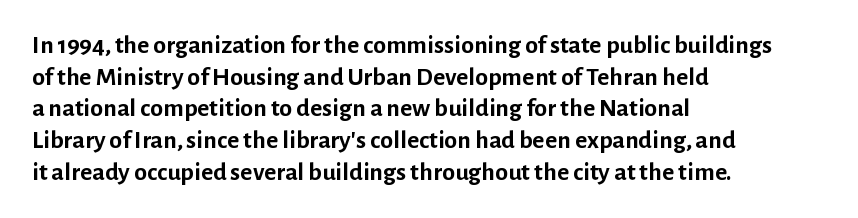
I'd describe the lettering as bold — thick and assertive. Words appear dense and cohesive because spacing is normal. Reading down the block, your eye returns to a fixed left position each line. The lettering holds an erect, upright posture throughout. Descender tails drop into unmarked territory.
